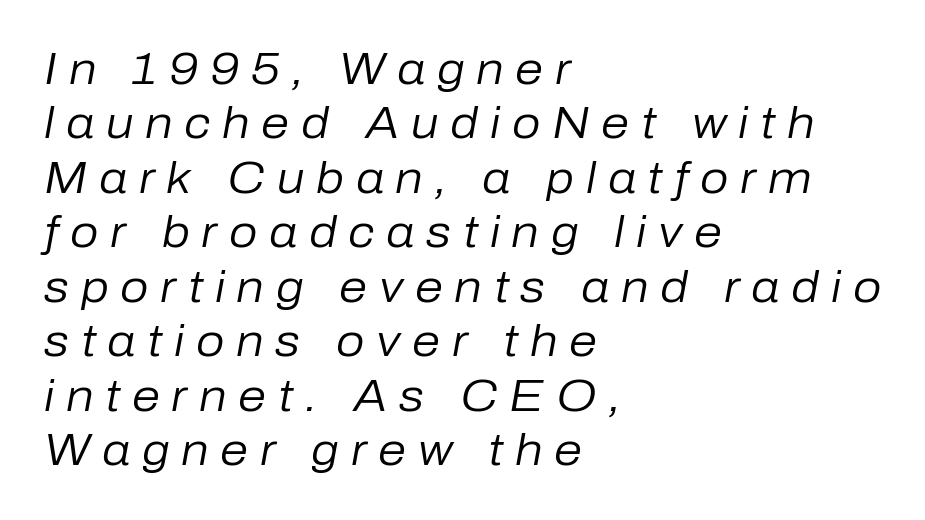
The image shows 45 px regular-weight type, italic (leaning right); set left-aligned, line spacing 1.21x, unusually wide letter spacing (+0.26 em), not underlined; low stroke contrast and a medium x-height.
